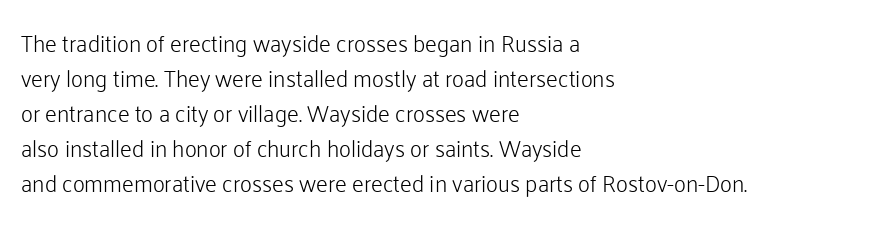
{"italic": "no", "bold": "no", "underline": "no", "align": "left", "line_spacing": "normal", "line_spacing_ratio": 1.52, "letter_spacing": "normal", "letter_spacing_em": 0.0, "glyph_px": 23}
